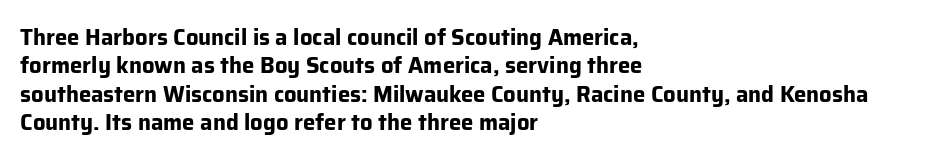
{"italic": "no", "bold": "yes", "underline": "no", "align": "left", "line_spacing": "normal", "line_spacing_ratio": 1.29, "letter_spacing": "normal", "letter_spacing_em": 0.0, "glyph_px": 22}
